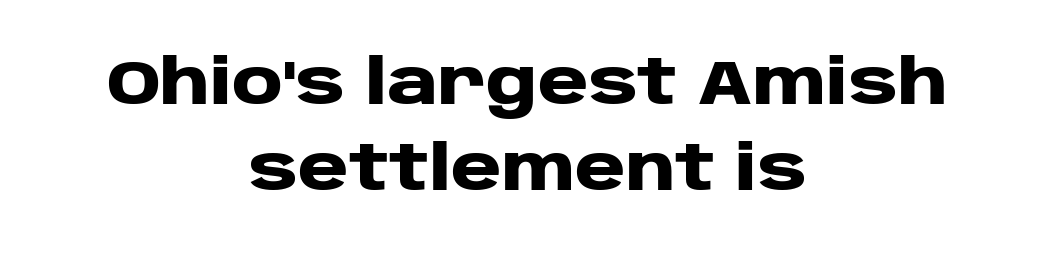
These lines sit exactly where default settings would place them. Any mark beneath the type? The region is blank. The type sits square on the baseline with zero lean. Short note: letters normally spaced. A typesetter would label this face a sans. Its strokes are broad and dark, the hallmark of bold type.
